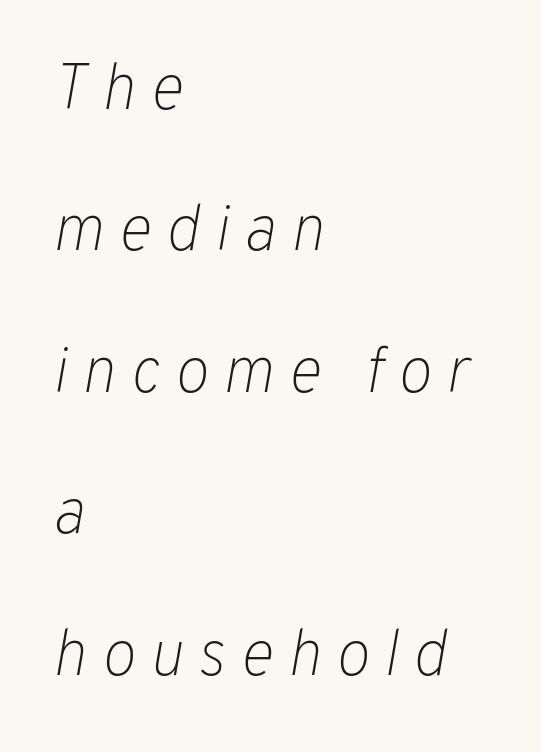
Q: Is the text bold? A: No.
Q: Is the text italic (slanted)? A: Yes, it leans right by about 10 degrees.
Q: Is the text underlined? A: No.
Q: How is the paragraph aligned? A: Left-aligned.
Q: Is the spacing between letters normal or unusually wide? A: Unusually wide.
Q: Is the spacing between lines tight, normal or loose? A: Loose.
Q: Width (condensed, normal, or wide)? A: Normal.
Q: Stroke contrast? A: Low.
Q: x-height? A: Medium.
Q: Monospaced? A: No.
